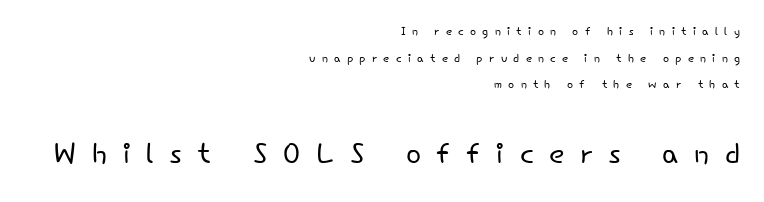
The image shows 40 px light sans-serif type, upright; set right-aligned, normal line spacing (1.67x), unusually wide letter spacing (+0.39 em), not underlined; the second (bottom) block is 2.5x larger; low stroke contrast and a small x-height.
